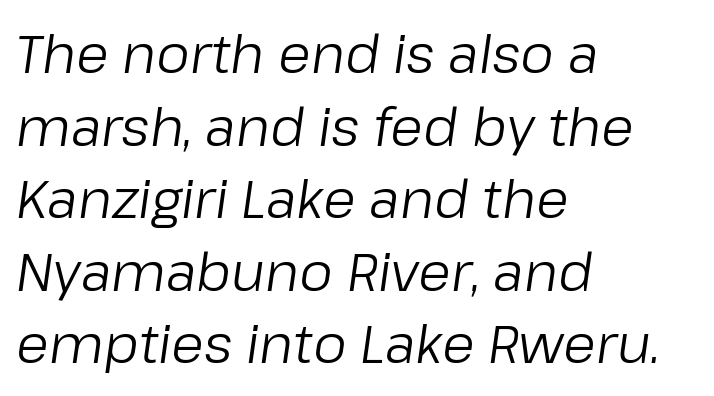
The rag falls on the right side of this text block. The strokes carry an ordinary text weight at most. In terms of leading, this rendering sits right in the middle. Type without underlining. The face used here is rendered with its standard letterfit. Looking at the ascenders, they clearly lean.
